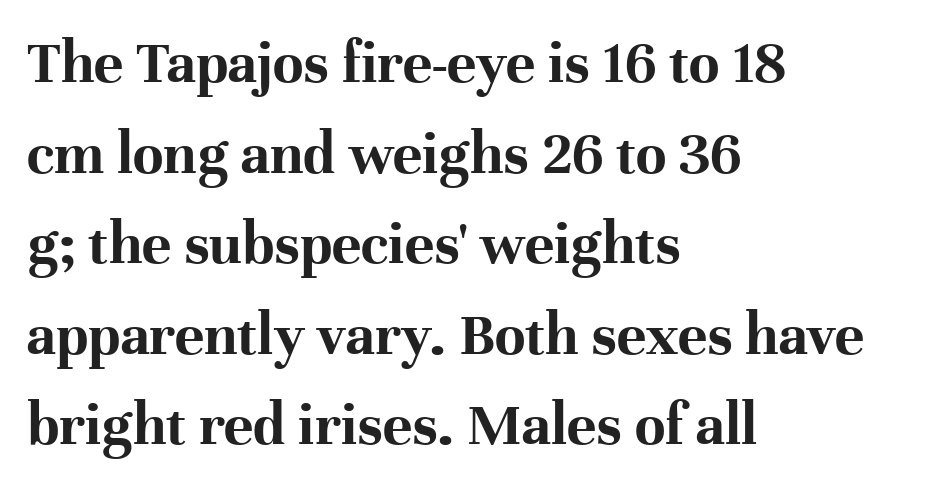
The rendering shows small feet on the letterforms — a serif design. Character widths vary here, with narrow letters taking less room than wide ones. Casual observation: everything's shoved over to the left. Look at the tracking — it's just the regular setting, nothing added. No italicization has been applied; the sample stays upright.
